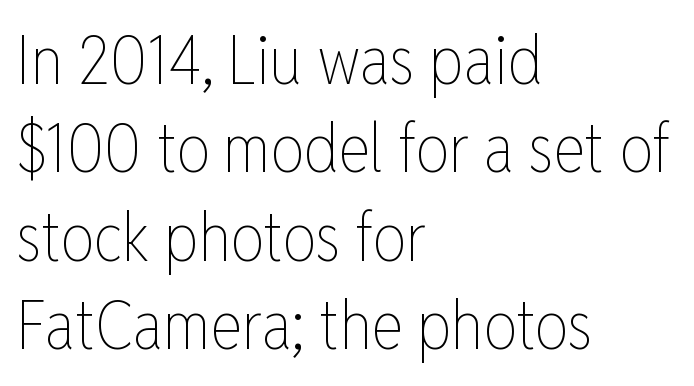
Q: Is the text bold? A: No.
Q: Is the text italic (slanted)? A: No, it is upright.
Q: Is the text underlined? A: No.
Q: How is the paragraph aligned? A: Left-aligned.
Q: Is the spacing between letters normal or unusually wide? A: Normal.
Q: Is the spacing between lines tight, normal or loose? A: Normal.
Q: Width (condensed, normal, or wide)? A: Condensed.
Q: Stroke contrast? A: Low.
Q: x-height? A: Medium.
Q: Monospaced? A: No.
